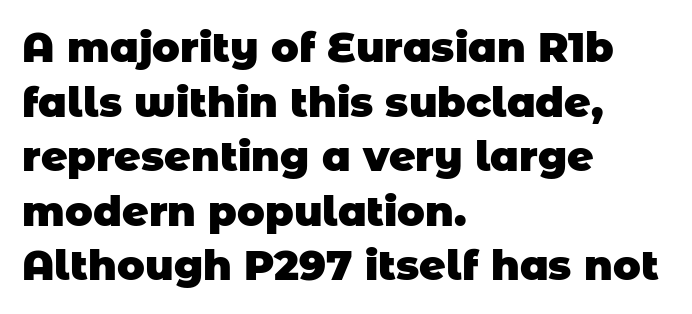
Q: Is the text bold? A: Yes.
Q: Is the typeface a serif or a sans-serif typeface? A: Sans-serif.
Q: Is the text underlined? A: No.
Q: How is the paragraph aligned? A: Left-aligned.
Q: Is the spacing between letters normal or unusually wide? A: Normal.
Q: Is the spacing between lines tight, normal or loose? A: Normal.
Q: Width (condensed, normal, or wide)? A: Normal.
Q: Stroke contrast? A: Low.
Q: x-height? A: Large.
Q: Monospaced? A: No.
